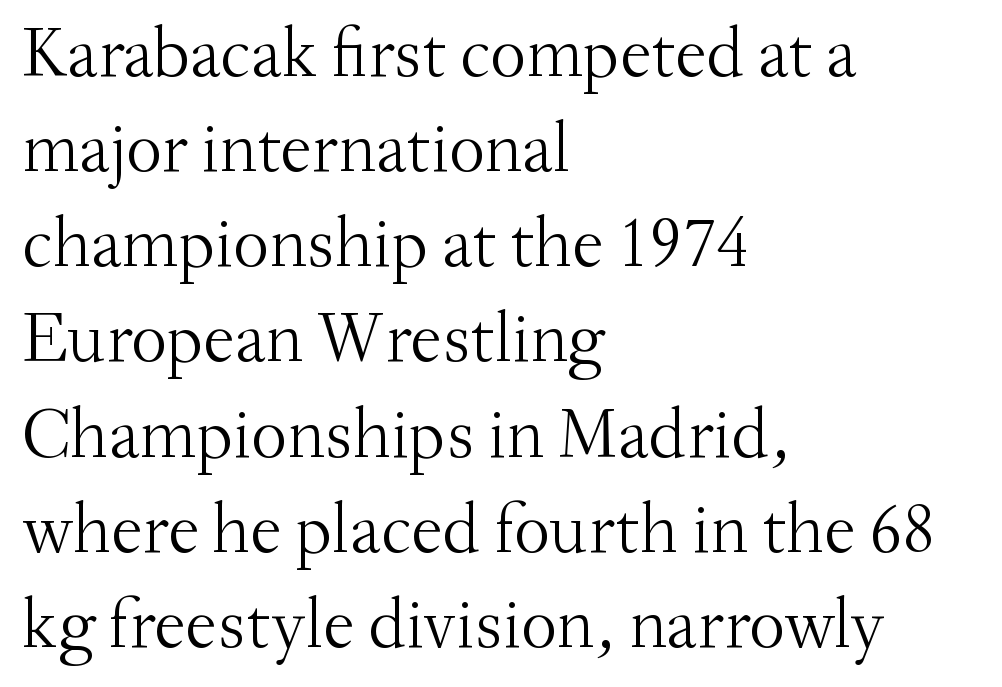
Regarding serifs, this sample has them. The rendering anchors every line to the left-hand side. A normal amount of white space separates one row of letters from the next. The weight would be labelled regular, book, light, or lighter still.
